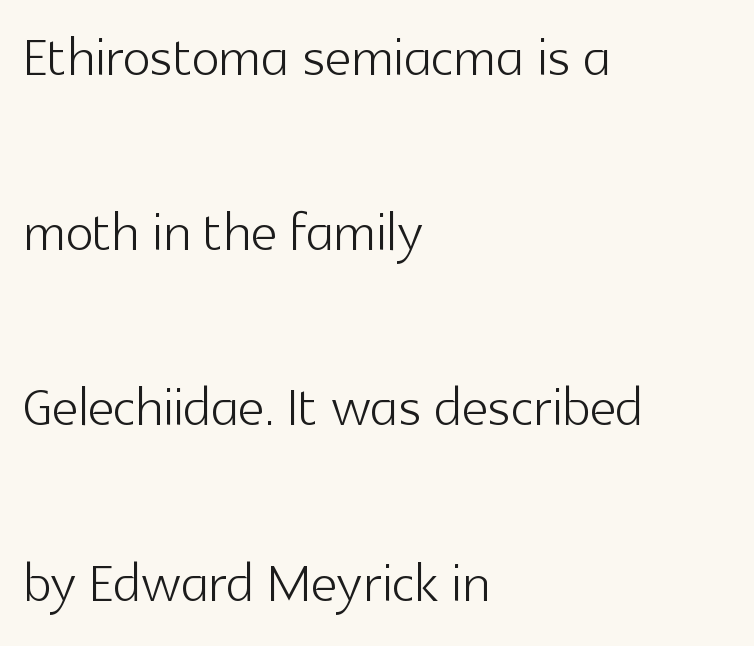
{"serif": "no", "italic": "no", "bold": "no", "weight": "light", "width": "normal", "x_height": "medium", "monospaced": "no", "underline": "no", "align": "left", "line_spacing": "loose", "line_spacing_ratio": 2.4, "letter_spacing": "normal", "letter_spacing_em": 0.0, "glyph_px": 73}
